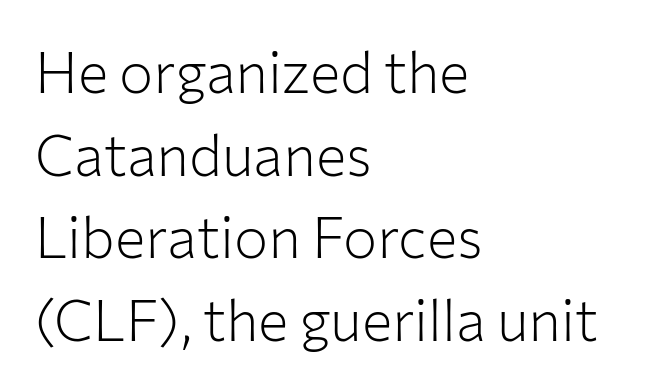
What stands out about the letter spacing? Nothing — it is the standard amount. The type family on display is of the sans-serif kind. Stems here are at most as thick as an everyday book face. In CSS terms this would be text-align: left. A typesetter would call this proportional, since set widths differ per character.
